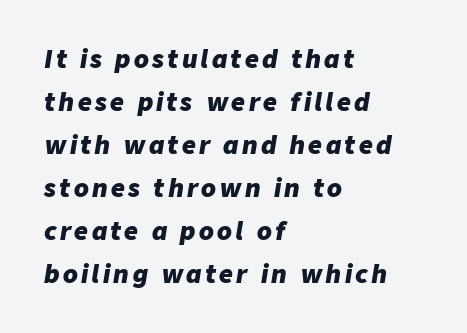
Q: Is the text bold? A: Yes.
Q: Is the text italic (slanted)? A: Yes, it leans right by about 9 degrees.
Q: Is the text underlined? A: No.
Q: How is the paragraph aligned? A: Left-aligned.
